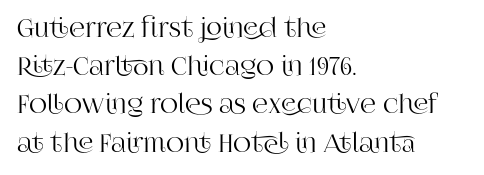
Q: Is the text italic (slanted)? A: No, it is upright.
Q: Is the text underlined? A: No.
Q: How is the paragraph aligned? A: Left-aligned.
Q: Is the spacing between letters normal or unusually wide? A: Normal.
Q: Is the spacing between lines tight, normal or loose? A: Normal.
